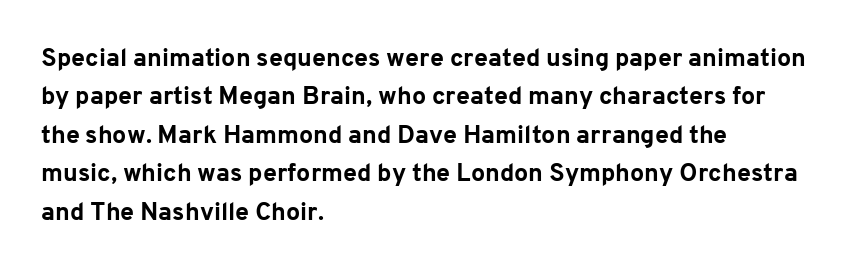
{"italic": "no", "bold": "yes", "underline": "no", "align": "left", "line_spacing": "normal", "line_spacing_ratio": 1.54, "letter_spacing": "normal", "letter_spacing_em": 0.0, "glyph_px": 25}
